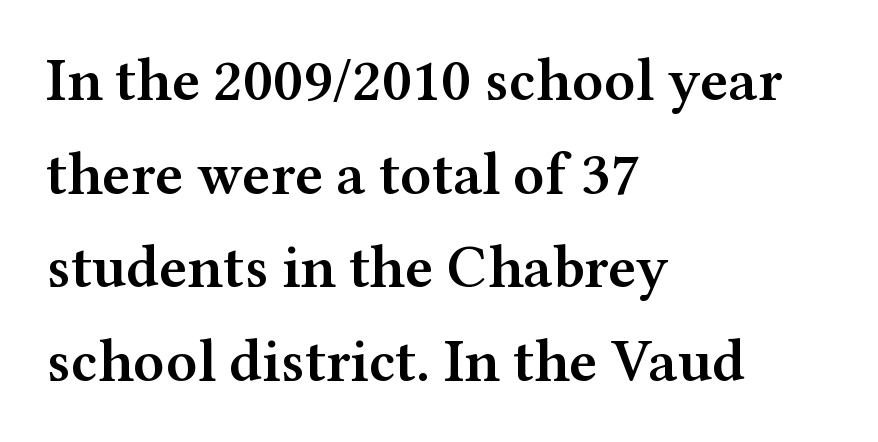
Q: Is the text bold? A: Semi-bold.
Q: Is the text italic (slanted)? A: No, it is upright.
Q: Is the typeface a serif or a sans-serif typeface? A: Serif.
Q: Is the text underlined? A: No.
Q: How is the paragraph aligned? A: Left-aligned.
Q: Is the spacing between letters normal or unusually wide? A: Normal.
Q: Is the spacing between lines tight, normal or loose? A: Normal.
Q: Width (condensed, normal, or wide)? A: Wide.
Q: Stroke contrast? A: Medium.
Q: x-height? A: Medium.
Q: Monospaced? A: No.
